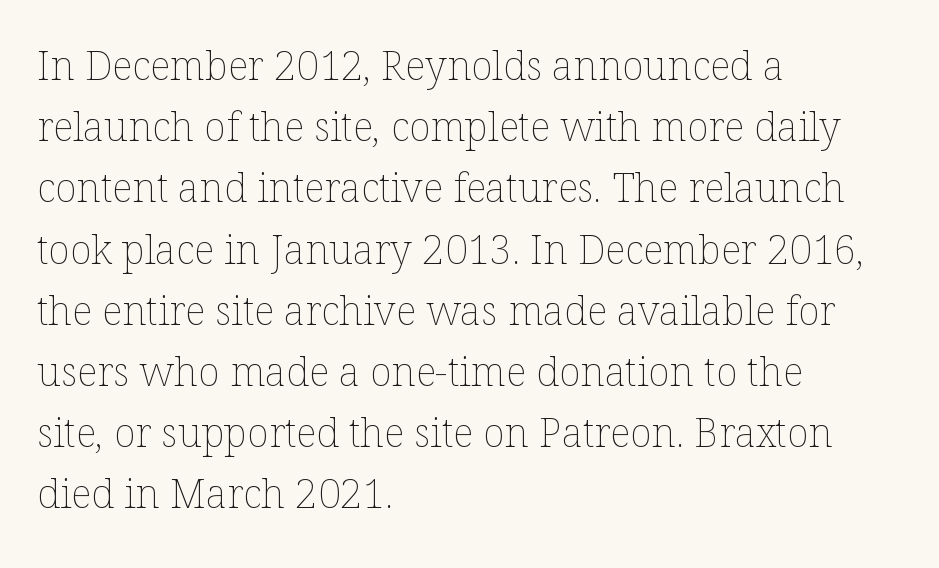
{"italic": "no", "bold": "no", "weight": "thin", "width": "normal", "stroke_contrast": "low", "x_height": "medium", "monospaced": "no", "underline": "no", "align": "left", "line_spacing": "normal", "line_spacing_ratio": 1.53, "letter_spacing": "normal", "letter_spacing_em": 0.0, "glyph_px": 40}
